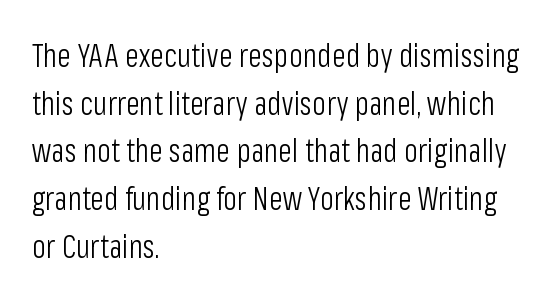
The image shows 32 px light, condensed sans-serif type, upright; set left-aligned, normal line spacing (1.49x), normal letter spacing, not underlined; low stroke contrast and a medium x-height.
